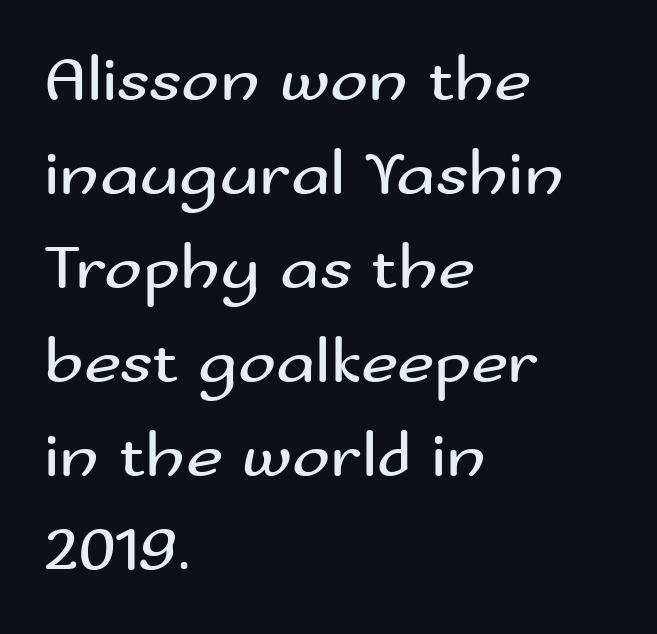
Q: Is the text bold? A: No.
Q: Is the text italic (slanted)? A: No, it is upright.
Q: Is the typeface a serif or a sans-serif typeface? A: Sans-serif.
Q: Is the text underlined? A: No.
Q: How is the paragraph aligned? A: Left-aligned.
Q: Is the spacing between letters normal or unusually wide? A: Normal.
Q: Is the spacing between lines tight, normal or loose? A: Normal.
Q: Width (condensed, normal, or wide)? A: Wide.
Q: Stroke contrast? A: Medium.
Q: x-height? A: Small.
Q: Monospaced? A: No.
